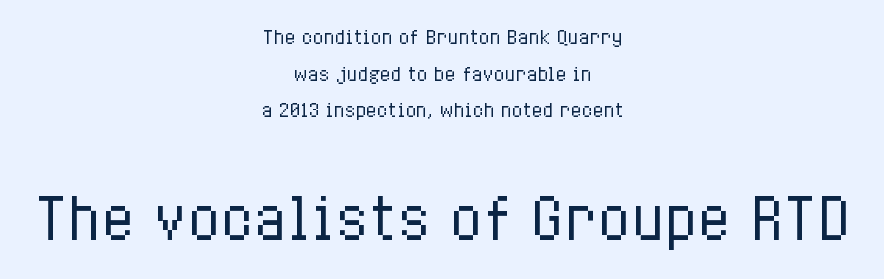
{"italic": "no", "bold": "no", "weight": "regular", "width": "condensed", "stroke_contrast": "low", "x_height": "medium", "monospaced": "no", "underline": "no", "align": "center", "line_spacing": "loose", "line_spacing_ratio": 2.04, "letter_spacing": "normal", "letter_spacing_em": 0.0, "larger_block": "second", "size_ratio": 3.06, "glyph_px": 55}
